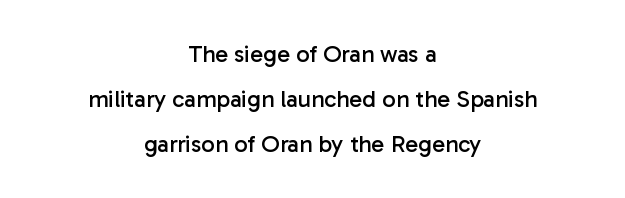
The image shows 24 px text type, upright; set centered, line spacing 1.87x, normal letter spacing, not underlined.
